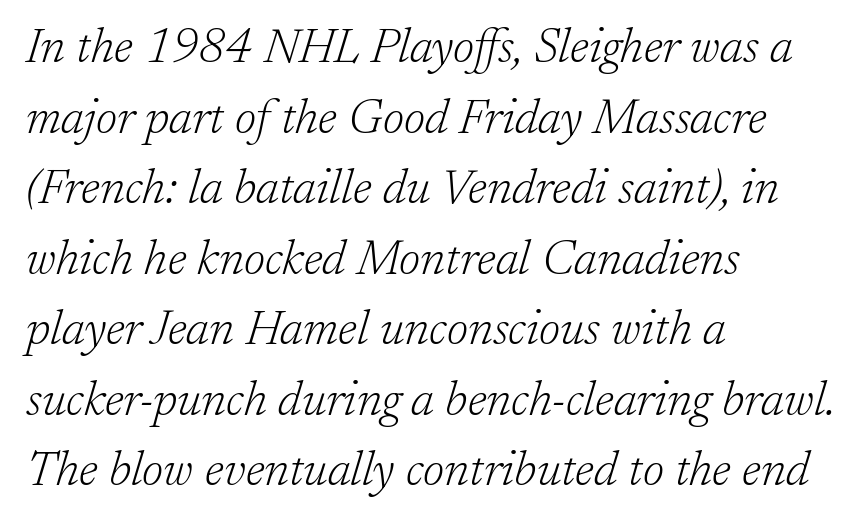
A normal amount of white space separates one row of letters from the next. Letterform terminals end in serifs throughout the passage. Look at the tracking — it's just the regular setting, nothing added. Weight: regular or lighter.
